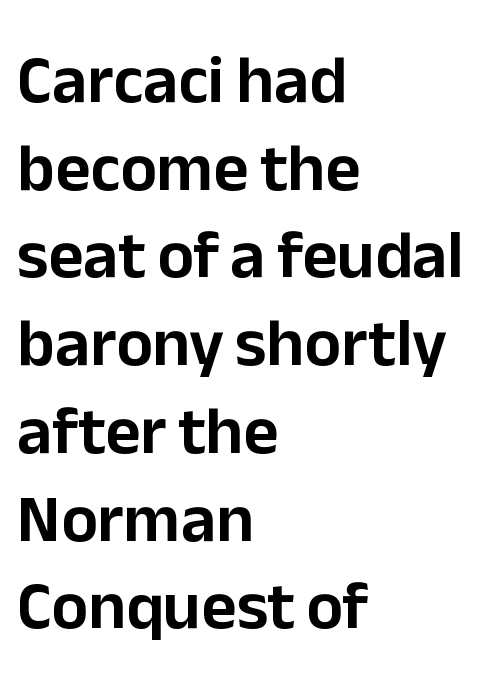
The passage shown is typeset with a sans-serif family. Glance below the letters and you will spot only blank space. The lettering stays uniformly vertical, giving the passage a roman look. The rendering uses natural spacing where letterforms have individual widths. Horizontal alignment here is leftward, the default for most running prose.
